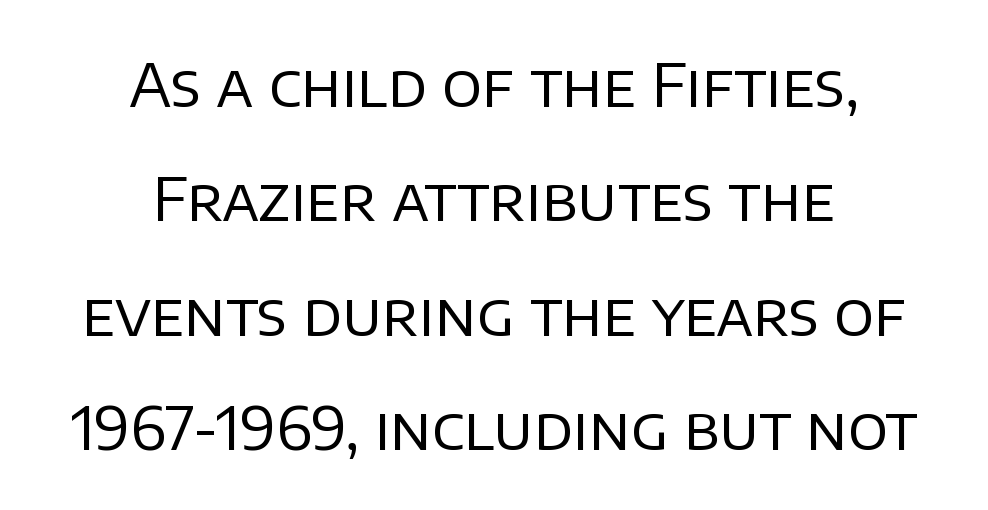
The weight tops out at a normal text grade. Underline: absent. Look at the bottom of the vertical strokes: they stop flat, with no serifs. Tall strokes in this sample are plumb rather than angled. Here the designer chose a conventional face with non-uniform glyph widths.
